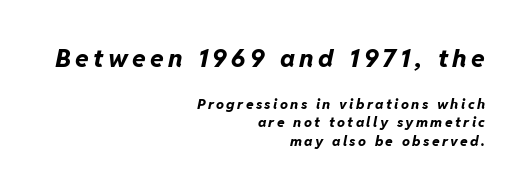
Q: Is the text bold? A: Yes.
Q: Is the text italic (slanted)? A: Yes, it leans right by about 11 degrees.
Q: Is the text underlined? A: No.
Q: How is the paragraph aligned? A: Right-aligned.
Q: Is the spacing between lines tight, normal or loose? A: Normal.
Q: Which block of text is set in a larger size, the first (top) or the second (bottom)? A: The first (top) one.
